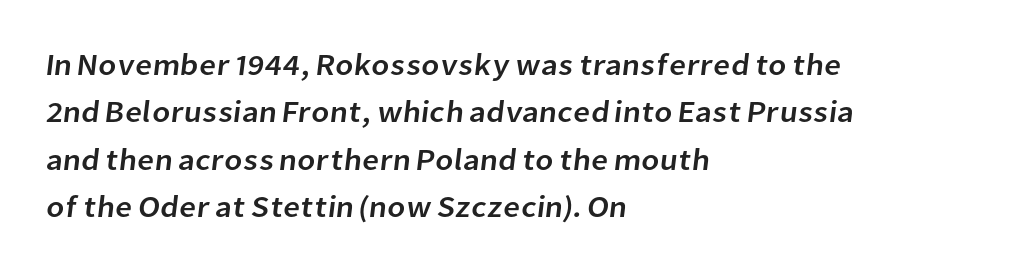
Q: Is the typeface a serif or a sans-serif typeface? A: Sans-serif.
Q: Is the text underlined? A: No.
Q: How is the paragraph aligned? A: Left-aligned.
Q: Is the spacing between letters normal or unusually wide? A: Normal.
Q: Is the spacing between lines tight, normal or loose? A: Normal.
Q: Width (condensed, normal, or wide)? A: Normal.
Q: Stroke contrast? A: Low.
Q: x-height? A: Medium.
Q: Monospaced? A: No.
